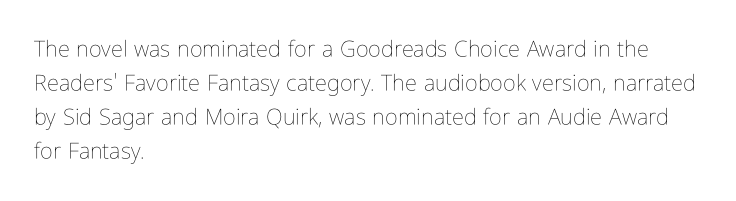
Q: Is the text bold? A: No.
Q: Is the text italic (slanted)? A: No, it is upright.
Q: Is the text underlined? A: No.
Q: How is the paragraph aligned? A: Left-aligned.
Q: Is the spacing between letters normal or unusually wide? A: Normal.
Q: Is the spacing between lines tight, normal or loose? A: Normal.
